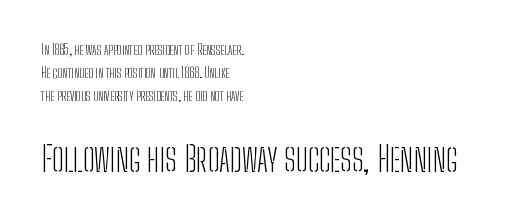
The image shows 35 px light, condensed sans-serif type, upright; set left-aligned, normal line spacing (1.63x), normal letter spacing, not underlined; the second (bottom) block is 2.5x larger; low stroke contrast and a medium x-height.
